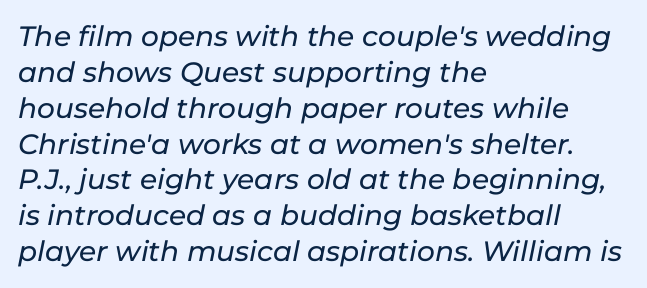
The passage shown leans; its letterforms are oblique. The strip under each line holds only bare page. This sample uses plain, unmodified letter spacing. You could not count columns in this text — the font is proportionally spaced. Reading down the column, the eye jumps a familiar distance to each next line.
